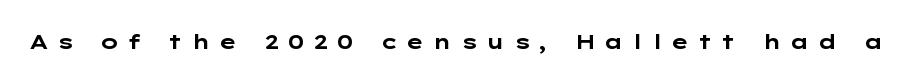
Words float on clear page, feet unadorned. The letters stand straight up with perfectly vertical stems. Strokes here are thick enough to call this a true bold. Does extra space separate the letters? Yes, quite a lot of it.
